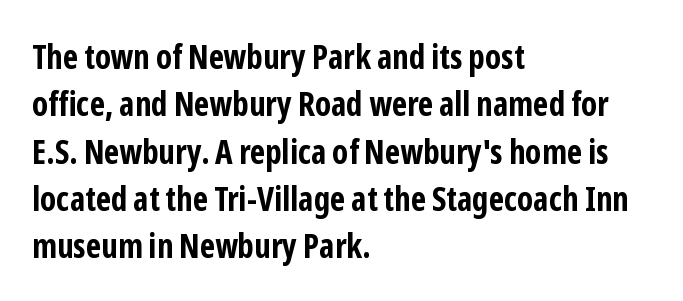
The image shows 34 px bold, condensed sans-serif type, upright; set left-aligned, normal line spacing (1.39x), normal letter spacing, not underlined; low stroke contrast and a medium x-height.
